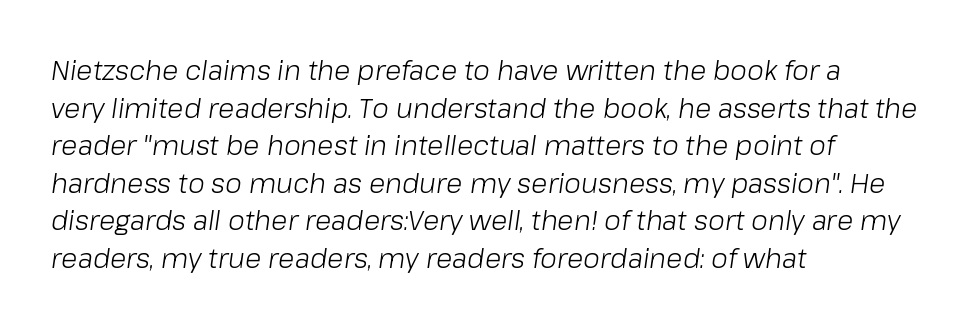
Q: Is the text bold? A: No.
Q: Is the text italic (slanted)? A: Yes, it leans right by about 8 degrees.
Q: Is the text underlined? A: No.
Q: How is the paragraph aligned? A: Left-aligned.
Q: Is the spacing between letters normal or unusually wide? A: Normal.
Q: Is the spacing between lines tight, normal or loose? A: Normal.
